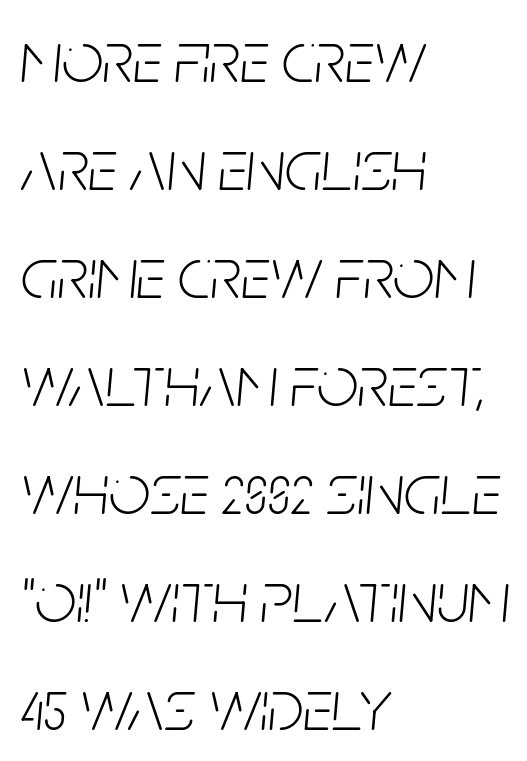
{"italic": "yes", "lean": "right", "slant_degrees": 5, "bold": "no", "weight": "light", "width": "condensed", "stroke_contrast": "low", "x_height": "large", "monospaced": "no", "underline": "no", "align": "left", "line_spacing": "normal", "line_spacing_ratio": 1.48, "letter_spacing": "normal", "letter_spacing_em": 0.0, "glyph_px": 73}
